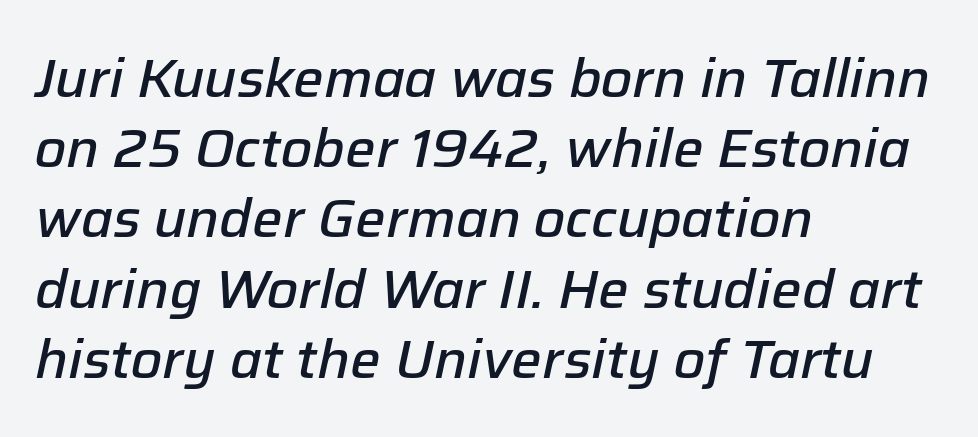
{"italic": "yes", "lean": "right", "slant_degrees": 12, "bold": "semi", "weight": "semibold", "width": "normal", "stroke_contrast": "low", "x_height": "medium", "monospaced": "no", "underline": "no", "align": "left", "line_spacing": "normal", "line_spacing_ratio": 1.3, "letter_spacing": "normal", "letter_spacing_em": 0.0, "glyph_px": 54}
